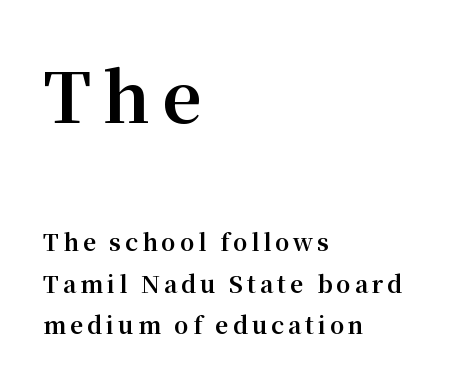
To sum up the face: it has serifs. Casual observation: everything's shoved over to the left. You get the large type first, then a drop to smaller type. I'd describe the lettering as bold — thick and assertive.
